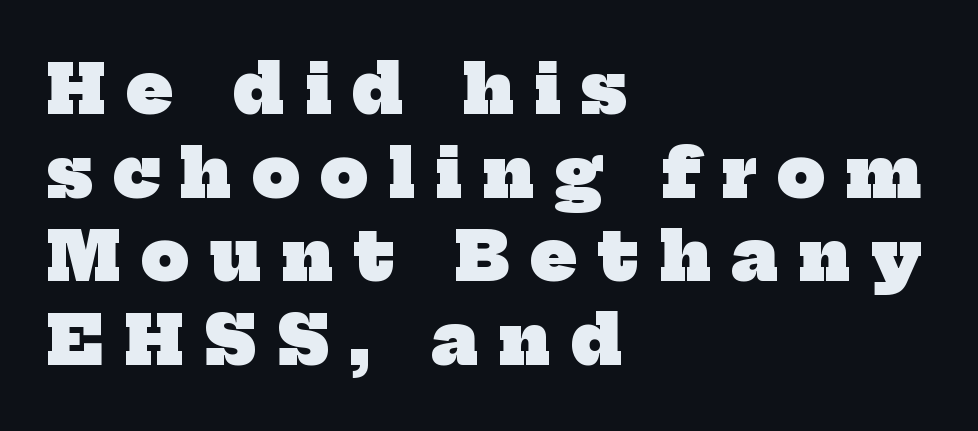
{"serif": "yes", "bold": "yes", "weight": "heavy", "width": "normal", "stroke_contrast": "low", "x_height": "medium", "monospaced": "no", "underline": "no", "align": "left", "line_spacing": "normal", "line_spacing_ratio": 1.25, "letter_spacing": "wide", "letter_spacing_em": 0.31, "glyph_px": 67}
